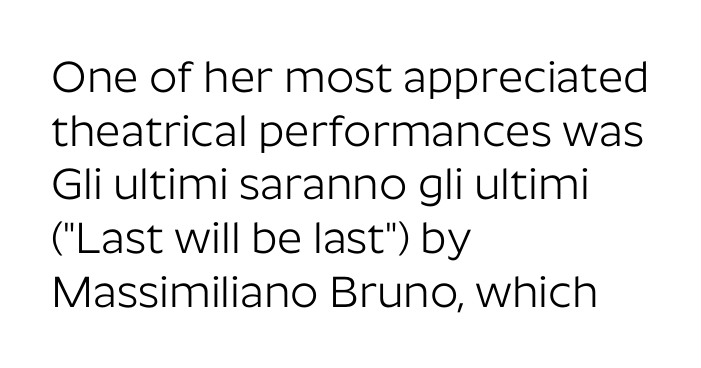
{"serif": "no", "italic": "no", "bold": "no", "weight": "light", "width": "normal", "stroke_contrast": "low", "x_height": "medium", "monospaced": "no", "underline": "no", "align": "left", "line_spacing_ratio": 1.22, "letter_spacing": "normal", "letter_spacing_em": 0.0, "glyph_px": 44}
